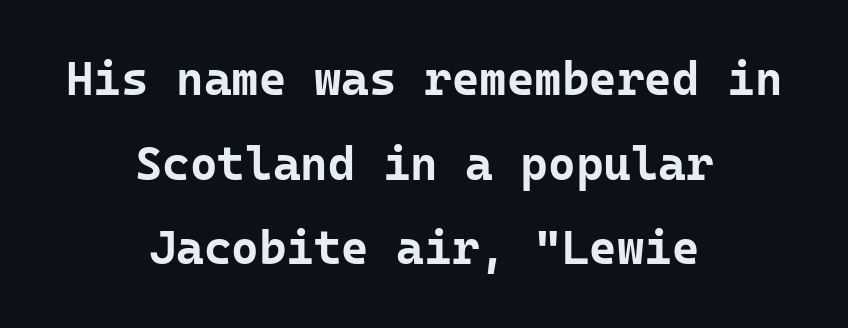
I'd describe the lettering as bold — thick and assertive. Grotesque or geometric, the face here clearly has no serifs. Students, note that the glyphs here touch the page at normal intervals. Just letters on the line, the space beneath them empty. The lines are quadded center. The letters stand upright; this is a roman face.
